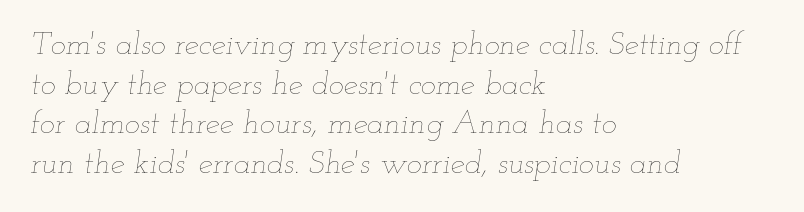
{"italic": "yes", "lean": "right", "slant_degrees": 12, "bold": "no", "weight": "thin", "width": "wide", "stroke_contrast": "low", "x_height": "small", "monospaced": "no", "underline": "no", "align": "left", "line_spacing_ratio": 1.24, "letter_spacing": "normal", "letter_spacing_em": 0.0, "glyph_px": 32}
